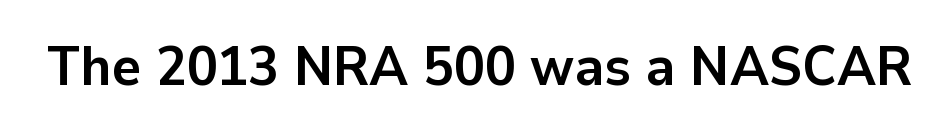
The image shows 56 px semibold sans-serif type, upright; set normal letter spacing, not underlined; low stroke contrast and a medium x-height.
